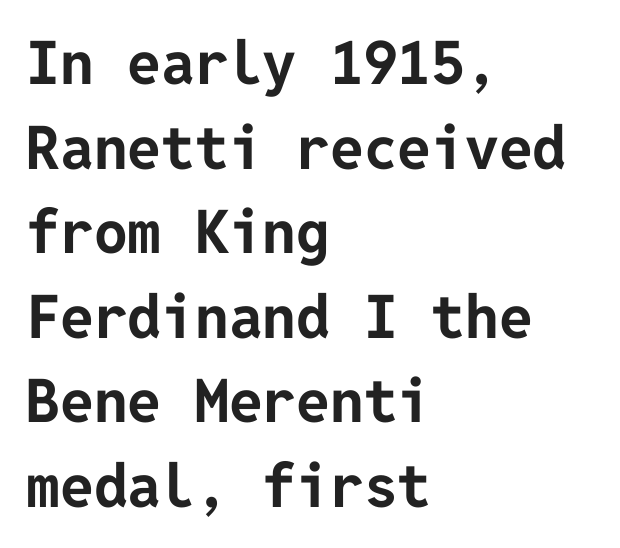
{"serif": "no", "italic": "no", "bold": "yes", "weight": "bold", "width": "normal", "stroke_contrast": "low", "x_height": "medium", "underline": "no", "align": "left", "line_spacing": "normal", "line_spacing_ratio": 1.41, "letter_spacing": "normal", "letter_spacing_em": 0.0, "glyph_px": 60}
